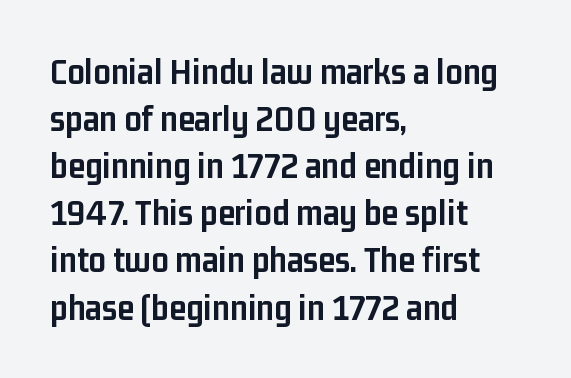
These lines are set flush left with a ragged right edge. Varying glyph widths throughout — classic text-font behaviour. A typesetter would label this face a sans. The space directly below the letters is spotless. A roman cut, with each character standing at attention.
